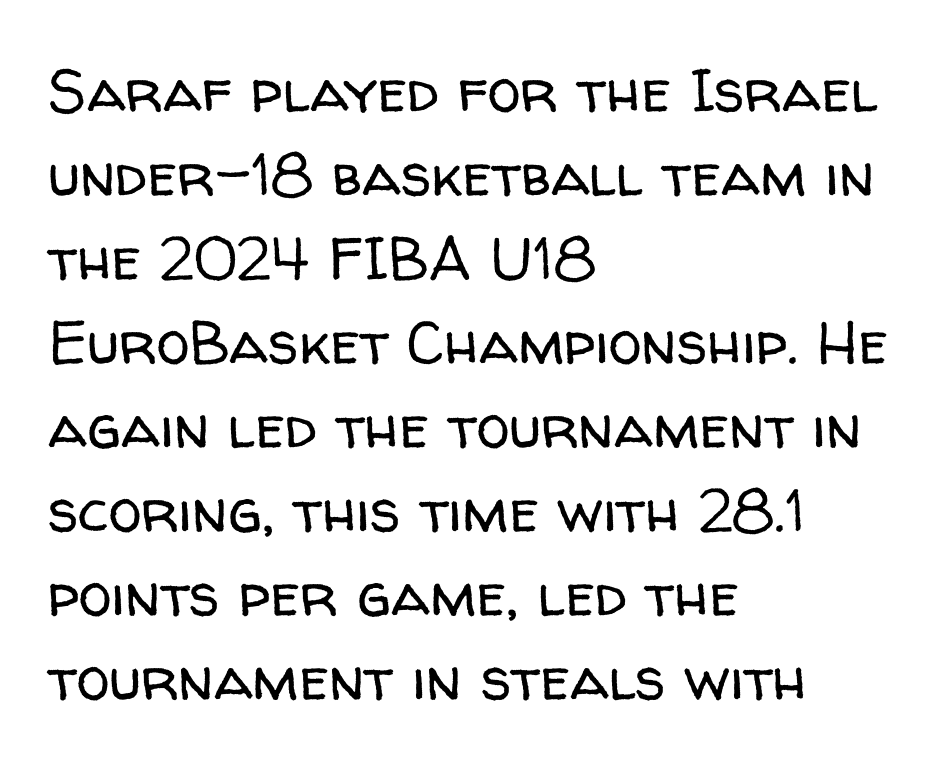
Vertical stems look standard width or narrower in stroke. The passage shown is typed in a proportional face where columns would drift. The space beneath each line is pristine and unruled. Does the leading feel generous? No, just average. The designer went with a sans here, leaving each stem footless. The letterforms sit shoulder to shoulder at normal distance.
